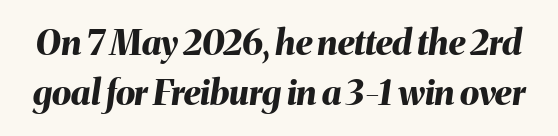
The image shows 35 px bold type, italic (leaning right); set normal line spacing (1.43x), normal letter spacing, not underlined; medium stroke contrast and a medium x-height.
